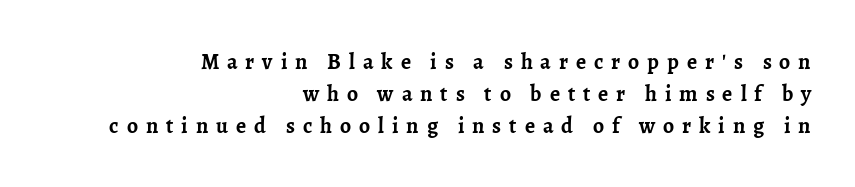
The image shows 22 px bold type, upright; set right-aligned, normal line spacing (1.45x), unusually wide letter spacing (+0.36 em), not underlined.
